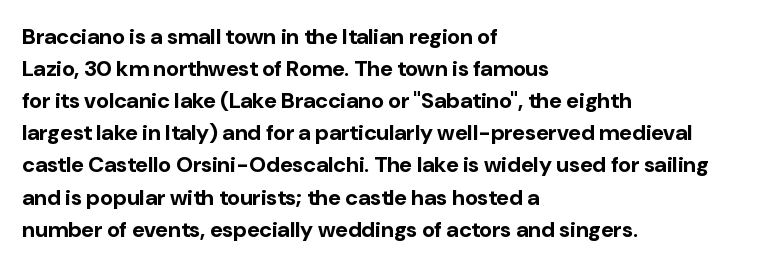
These lines were composed using upright roman letters. Bare-footed words on every line. The vertical gap from one line to the next is medium. Leftover space on each line is placed entirely after the last word. The line texture is even and compact thanks to regular tracking.
